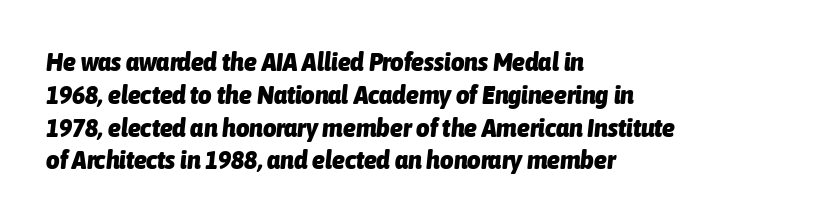
Decoration check: the copy has no underline. Summary of vertical rhythm: regular, with standard interline spacing. Would a proofreader flag this as italicized? Yes. Plenty of ink on the page — the face is bold.
